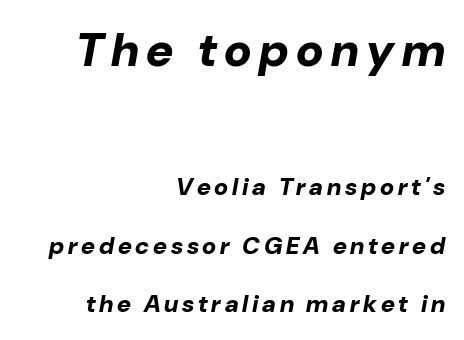
The image shows 47 px bold type, italic (leaning right); set right-aligned, loose line spacing (2.44x), not underlined; the first (top) block is 1.96x larger; low stroke contrast and a medium x-height.
